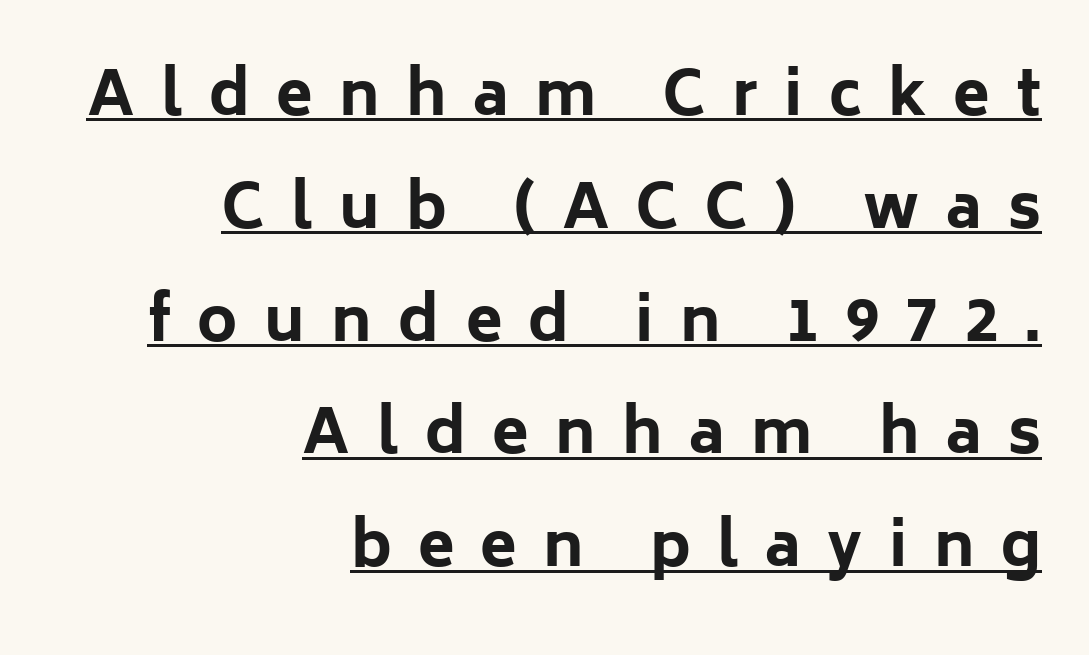
Typographically, this falls in the sans-serif category. Compared with undecorated copy, this sample adds a rule below the words. These lines carry a lot of weight — the face is fully bold. Here the designer chose a conventional face with non-uniform glyph widths.
